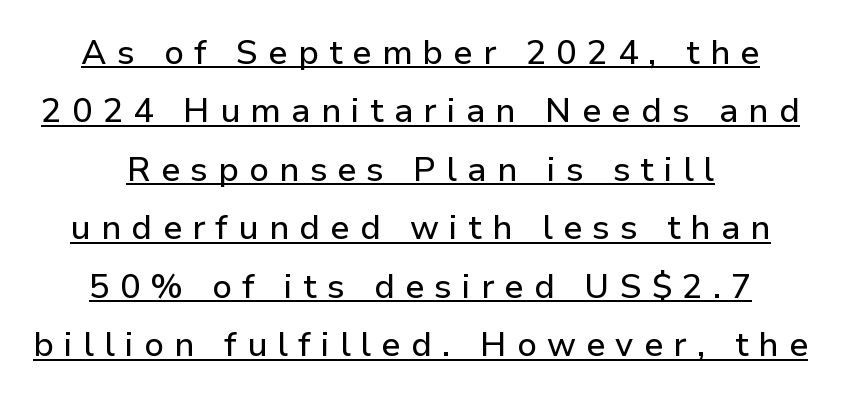
Looks like regular typesetting: each glyph gets only the width it needs. Layout note: lines centered. Look at the tracking — it's clearly loosened, letters drifting apart. The letters carry no serifs — their stems end cleanly without finishing strokes. You can see a thin bar hugging the bottom of the glyphs.
